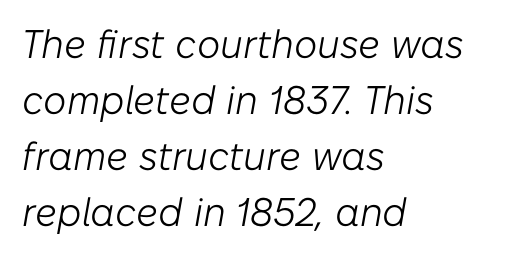
Q: Is the text bold? A: No.
Q: Is the text italic (slanted)? A: Yes, it leans right by about 10 degrees.
Q: Is the text underlined? A: No.
Q: How is the paragraph aligned? A: Left-aligned.
Q: Is the spacing between letters normal or unusually wide? A: Normal.
Q: Is the spacing between lines tight, normal or loose? A: Normal.
Q: Width (condensed, normal, or wide)? A: Normal.
Q: Stroke contrast? A: Low.
Q: x-height? A: Medium.
Q: Monospaced? A: No.
